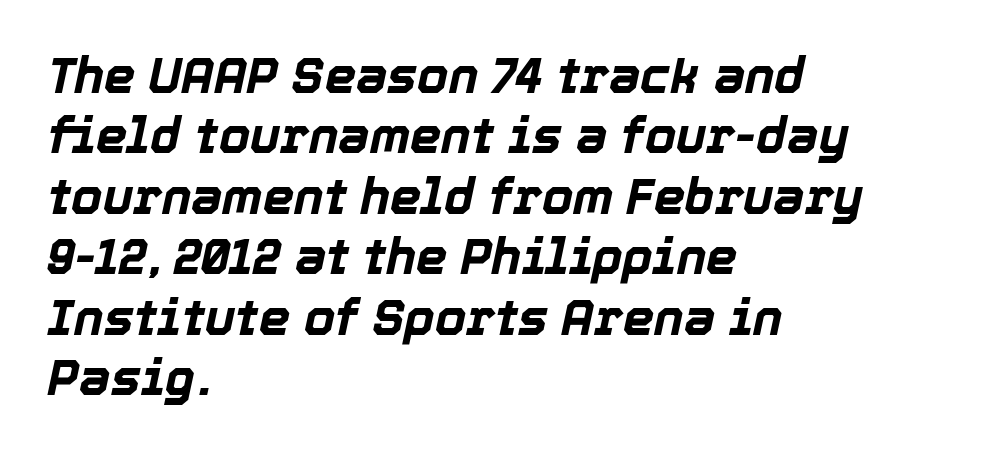
Q: Is the text bold? A: Yes.
Q: Is the text italic (slanted)? A: Yes, it leans right by about 12 degrees.
Q: Is the text underlined? A: No.
Q: How is the paragraph aligned? A: Left-aligned.
Q: Is the spacing between letters normal or unusually wide? A: Normal.
Q: Width (condensed, normal, or wide)? A: Normal.
Q: x-height? A: Medium.
Q: Monospaced? A: No.
